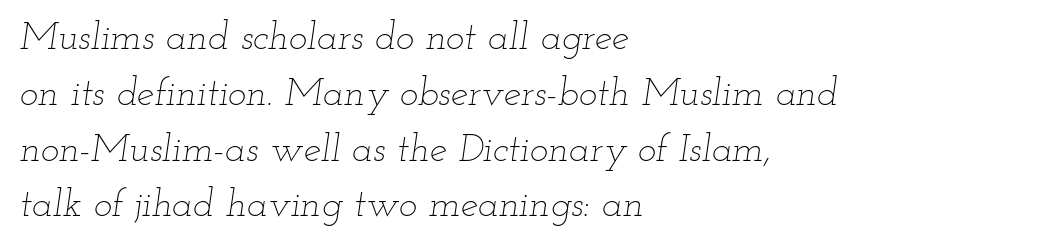
{"italic": "yes", "lean": "right", "slant_degrees": 12, "bold": "no", "weight": "thin", "width": "wide", "stroke_contrast": "low", "x_height": "small", "monospaced": "no", "underline": "no", "align": "left", "line_spacing": "normal", "line_spacing_ratio": 1.43, "letter_spacing": "normal", "letter_spacing_em": 0.0, "glyph_px": 39}
